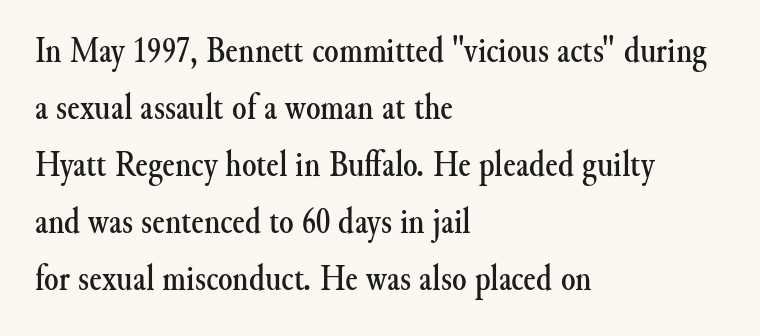
Teacher's note: observe the even left margin — that is flush-left alignment. Varying glyph widths throughout — classic text-font behaviour. The glyphs are unaccompanied by any horizontal stroke below them. The block of text has a typical density, with ordinary space between rows.
